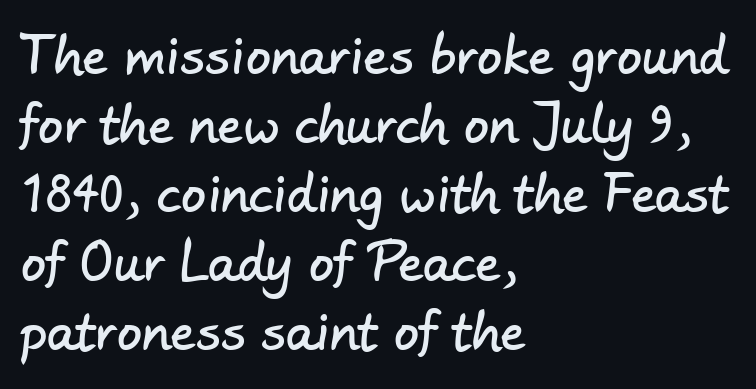
{"serif": "no", "width": "normal", "stroke_contrast": "low", "x_height": "small", "monospaced": "no", "underline": "no", "align": "left", "line_spacing": "normal", "line_spacing_ratio": 1.38, "letter_spacing": "normal", "letter_spacing_em": 0.0, "glyph_px": 50}
